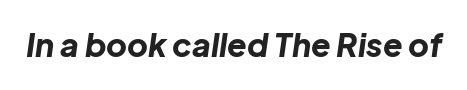
{"italic": "yes", "lean": "right", "slant_degrees": 8, "bold": "yes", "weight": "bold", "width": "normal", "stroke_contrast": "low", "x_height": "medium", "monospaced": "no", "underline": "no", "letter_spacing": "normal", "letter_spacing_em": 0.0, "glyph_px": 32}
